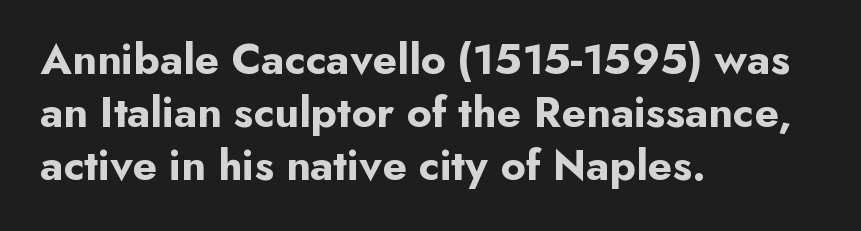
The image shows 44 px bold sans-serif type, upright; set left-aligned, line spacing 1.2x, normal letter spacing, not underlined; low stroke contrast and a small x-height.
